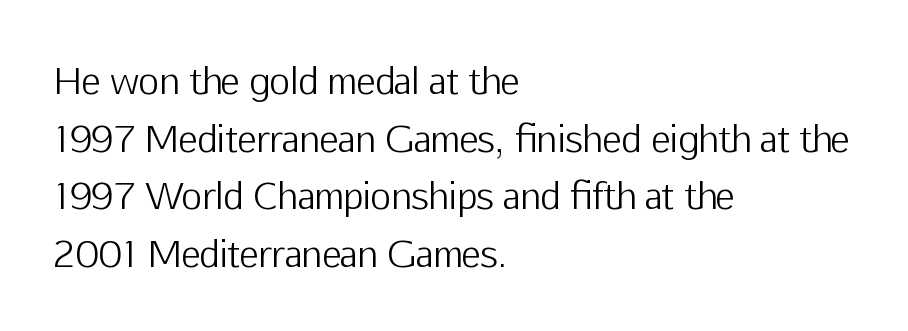
Every stem runs plumb, perpendicular to the baseline. Reading down the block, your eye returns to a fixed left position each line. Tracking value appears to be zero — textbook default spacing. Proportional: the letters do not fall into vertical columns. Baseline-to-baseline distance is the conventional proportion of letter height. The font sits on the lighter half of the weight spectrum, regular included.
